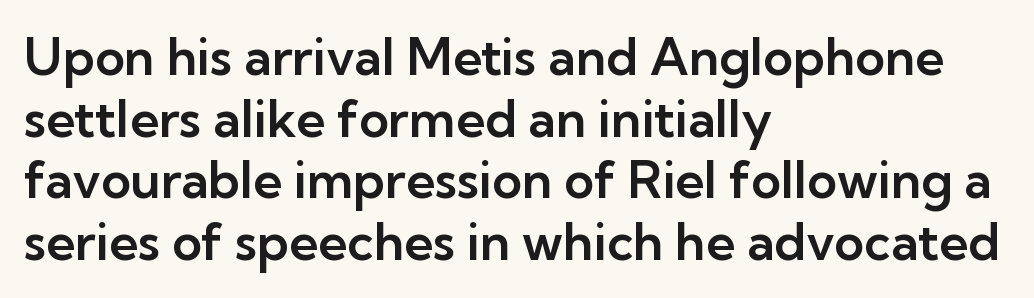
This sample has the flowing, uneven cadence of proportional lettering. The letters carry no serifs — their stems end cleanly without finishing strokes. The typesetter chose a ragged-right arrangement here. Do the letters lean? They stand straight. Spacing between characters is what you'd get straight out of the box.
